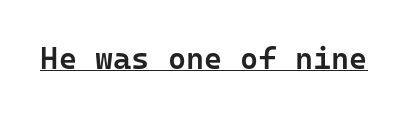
{"serif": "no", "italic": "no", "bold": "semi", "weight": "semibold", "width": "normal", "stroke_contrast": "low", "x_height": "medium", "monospaced": "yes", "underline": "yes", "letter_spacing": "normal", "letter_spacing_em": 0.0, "glyph_px": 31}
